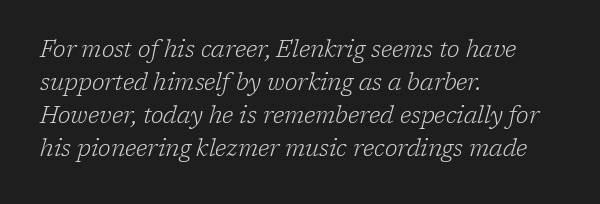
{"italic": "yes", "lean": "right", "slant_degrees": 17, "bold": "no", "underline": "no", "align": "left", "line_spacing": "normal", "line_spacing_ratio": 1.44, "letter_spacing": "normal", "letter_spacing_em": 0.0, "glyph_px": 23}
